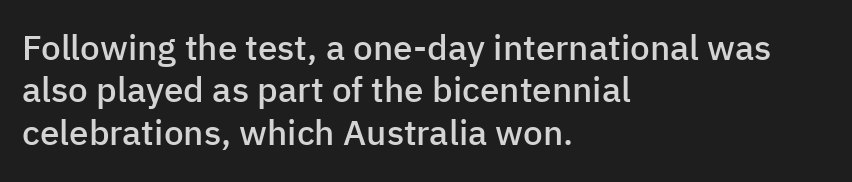
Q: Is the text bold? A: Semi-bold.
Q: Is the text italic (slanted)? A: No, it is upright.
Q: Is the typeface a serif or a sans-serif typeface? A: Sans-serif.
Q: Is the text underlined? A: No.
Q: How is the paragraph aligned? A: Left-aligned.
Q: Is the spacing between letters normal or unusually wide? A: Normal.
Q: Width (condensed, normal, or wide)? A: Normal.
Q: Stroke contrast? A: Low.
Q: x-height? A: Medium.
Q: Monospaced? A: No.
